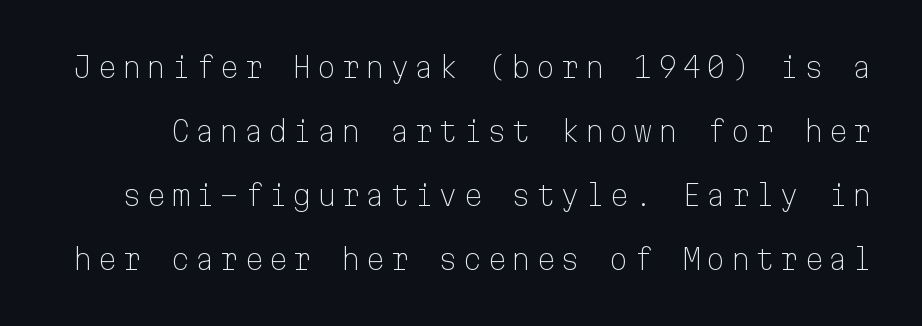
{"serif": "no", "italic": "no", "bold": "no", "weight": "light", "width": "normal", "stroke_contrast": "low", "x_height": "medium", "monospaced": "yes", "underline": "no", "line_spacing": "loose", "line_spacing_ratio": 2.28, "glyph_px": 28}
